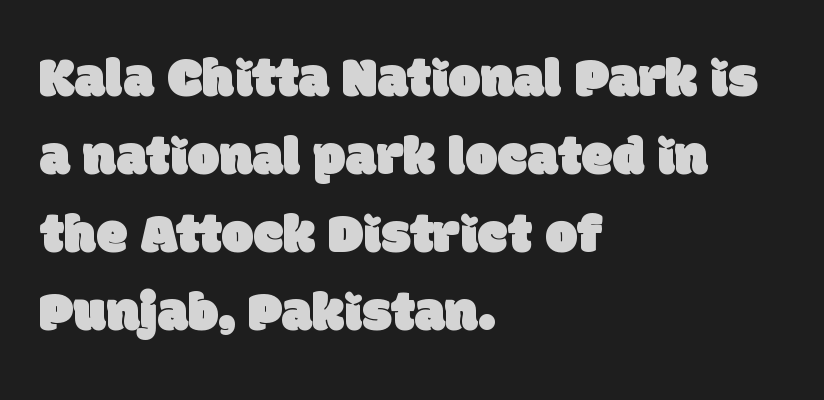
How are the letters spaced? Ordinarily, with no added tracking. How would I describe the line gaps? Plain and ordinary. The face used here is proportionally spaced, like ordinary book or web type. These lines are set flush left with a ragged right edge.
